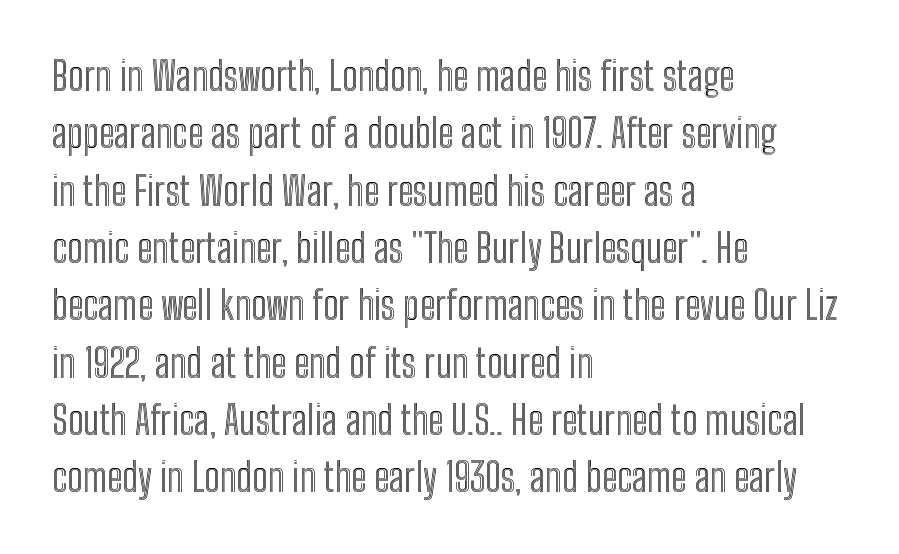
Think of a printed novel: that variable character pitch is what you see here. Quick note: not italic, upright. Every row of glyphs begins at an identical x-position on the left. Compared with typical paragraphs, the rows here are spaced about the same. This sample uses plain, unmodified letter spacing.
